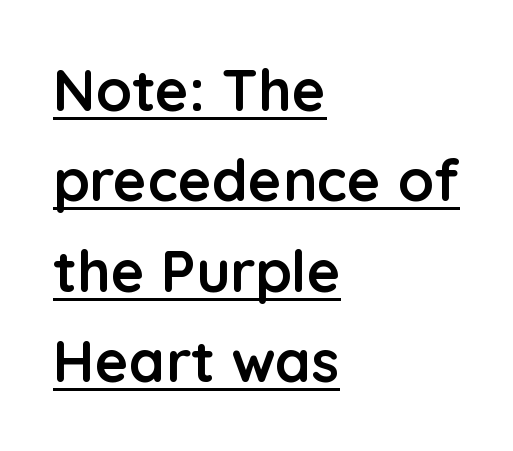
{"serif": "no", "italic": "no", "bold": "yes", "weight": "semibold", "width": "normal", "stroke_contrast": "low", "x_height": "medium", "monospaced": "no", "underline": "yes", "align": "left", "line_spacing": "normal", "line_spacing_ratio": 1.56, "letter_spacing": "normal", "letter_spacing_em": 0.0, "glyph_px": 58}
